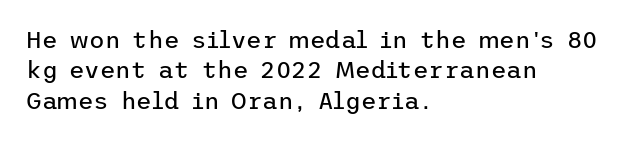
The type sits square on the baseline with zero lean. Only glyphs here, with clear space below each row. This sample is left-justified, so line endings fall wherever the words run out. Nothing unusual about the tracking: characters are spaced as the font intends. No extra ink here — the face is not bold.
